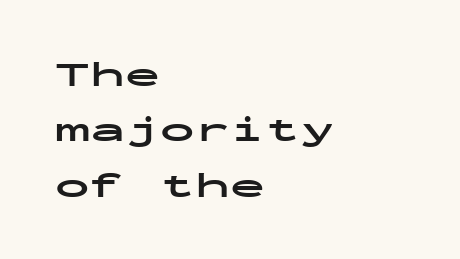
Normally led — the rows are evenly, conventionally spaced. A bare baseline throughout the passage. Each letter's strokes conclude bluntly, with no projecting serifs. The type sits square on the baseline with zero lean.
